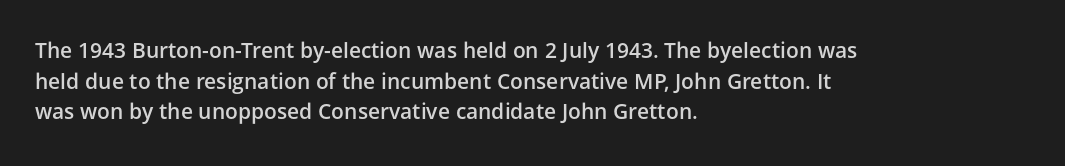
The image shows 21 px text type, upright; set left-aligned, normal line spacing (1.46x), normal letter spacing, not underlined.
